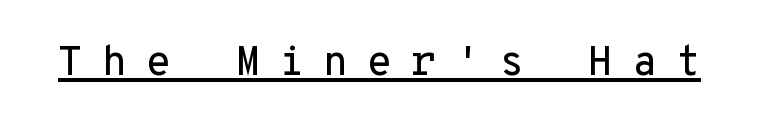
{"serif": "no", "italic": "no", "width": "normal", "stroke_contrast": "low", "x_height": "medium", "monospaced": "yes", "underline": "yes", "letter_spacing": "wide", "letter_spacing_em": 0.46, "glyph_px": 41}
